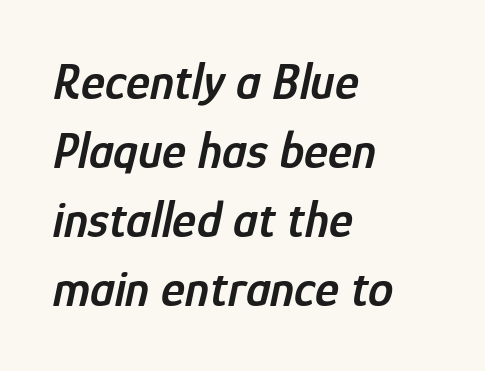
{"italic": "yes", "lean": "right", "slant_degrees": 12, "bold": "semi", "weight": "semibold", "width": "condensed", "stroke_contrast": "low", "x_height": "medium", "monospaced": "no", "underline": "no", "align": "left", "line_spacing": "normal", "line_spacing_ratio": 1.35, "letter_spacing": "normal", "letter_spacing_em": 0.0, "glyph_px": 51}
